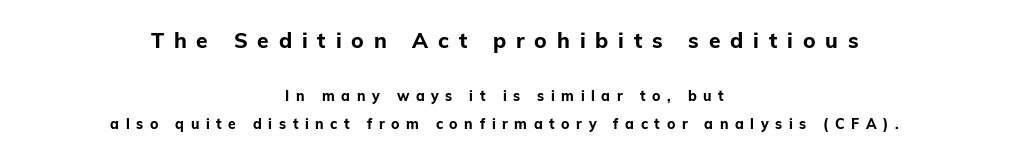
Each glyph is drawn with heavy, bold strokes. Note: larger setting up top, smaller setting below. This rendering uses center alignment, leaving both contours irregular but symmetric. The lettering holds an erect, upright posture throughout. Descenders are the only things crossing below the line. Between one letter and the next there's a generous, obvious gap.
